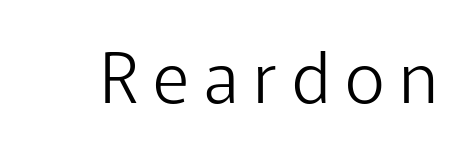
Q: Is the text bold? A: No.
Q: Is the text italic (slanted)? A: No, it is upright.
Q: Is the typeface a serif or a sans-serif typeface? A: Sans-serif.
Q: Is the text underlined? A: No.
Q: Is the spacing between letters normal or unusually wide? A: Unusually wide.
Q: Width (condensed, normal, or wide)? A: Normal.
Q: Stroke contrast? A: Low.
Q: x-height? A: Medium.
Q: Monospaced? A: No.
